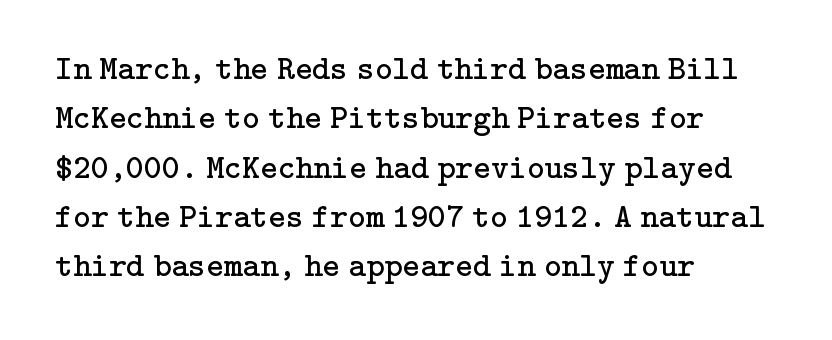
Q: Is the text bold? A: No.
Q: Is the text italic (slanted)? A: No, it is upright.
Q: Is the typeface a serif or a sans-serif typeface? A: Serif.
Q: Is the text underlined? A: No.
Q: How is the paragraph aligned? A: Left-aligned.
Q: Is the spacing between letters normal or unusually wide? A: Normal.
Q: Is the spacing between lines tight, normal or loose? A: Normal.
Q: Width (condensed, normal, or wide)? A: Normal.
Q: Stroke contrast? A: Low.
Q: x-height? A: Medium.
